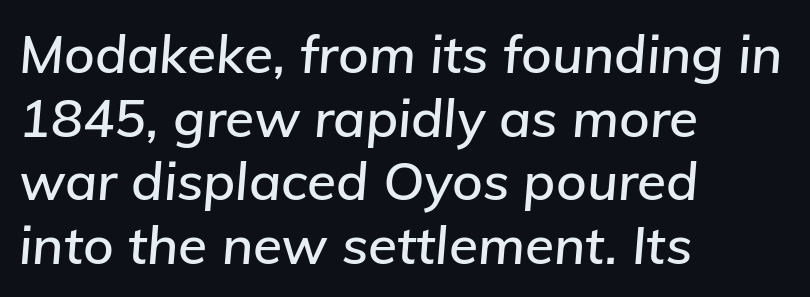
The image shows 53 px text type, italic (leaning right); set left-aligned, line spacing 1.2x, normal letter spacing, not underlined; low stroke contrast and a medium x-height.
